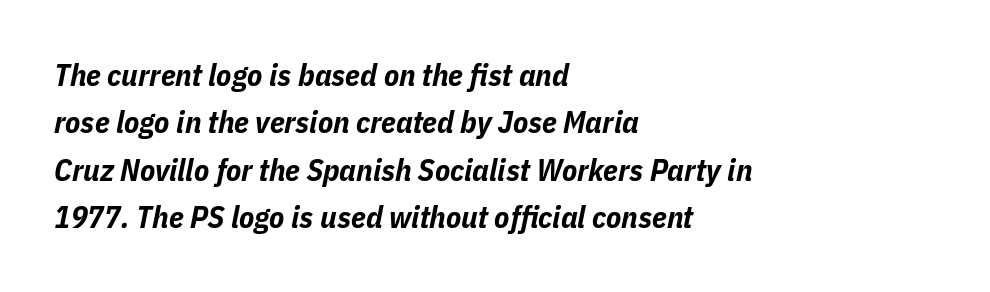
{"italic": "yes", "lean": "right", "slant_degrees": 11, "bold": "yes", "weight": "bold", "width": "condensed", "stroke_contrast": "low", "x_height": "medium", "monospaced": "no", "underline": "no", "align": "left", "line_spacing": "normal", "line_spacing_ratio": 1.53, "letter_spacing": "normal", "letter_spacing_em": 0.0, "glyph_px": 31}
